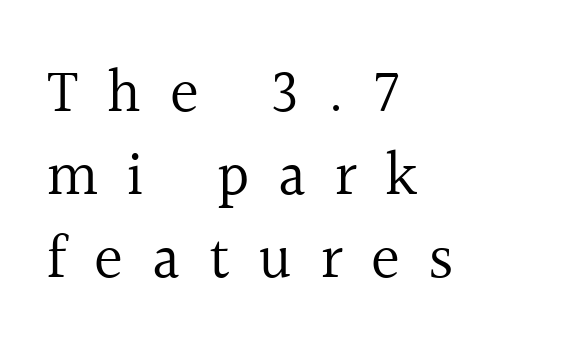
Q: Is the text bold? A: No.
Q: Is the text italic (slanted)? A: No, it is upright.
Q: Is the typeface a serif or a sans-serif typeface? A: Serif.
Q: Is the text underlined? A: No.
Q: How is the paragraph aligned? A: Left-aligned.
Q: Is the spacing between letters normal or unusually wide? A: Unusually wide.
Q: Is the spacing between lines tight, normal or loose? A: Normal.
Q: Width (condensed, normal, or wide)? A: Normal.
Q: x-height? A: Medium.
Q: Monospaced? A: No.
